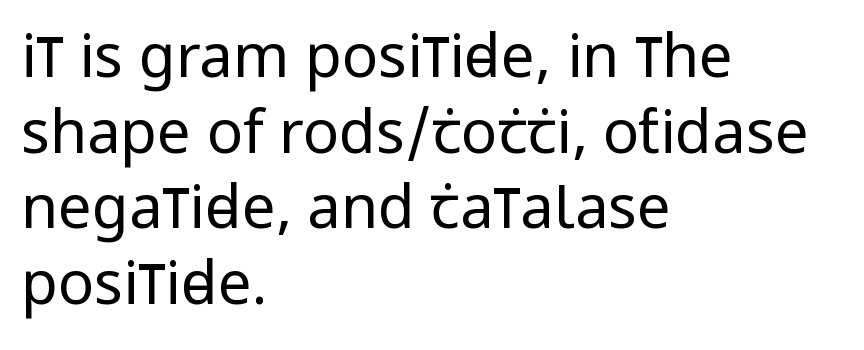
{"serif": "no", "italic": "no", "bold": "no", "weight": "regular", "width": "condensed", "stroke_contrast": "low", "x_height": "large", "monospaced": "no", "underline": "no", "align": "left", "line_spacing": "normal", "line_spacing_ratio": 1.26, "letter_spacing": "normal", "letter_spacing_em": 0.0, "glyph_px": 60}
